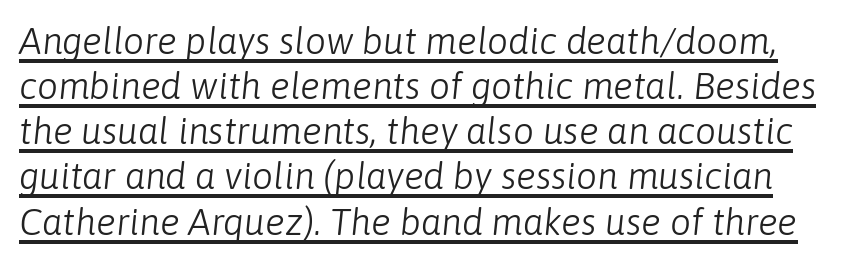
The image shows 37 px light type, italic (leaning right); set line spacing 1.22x, normal letter spacing, underlined; low stroke contrast and a medium x-height.
